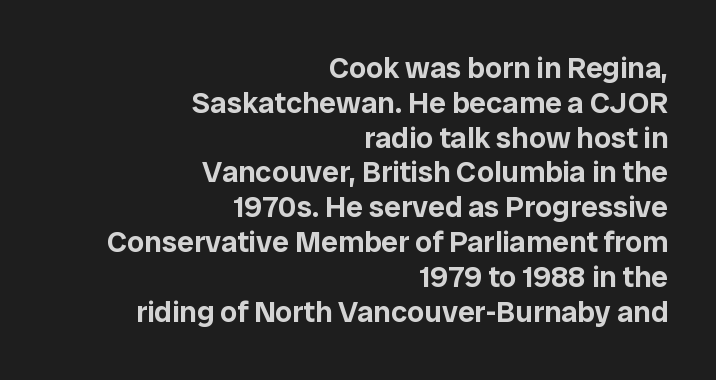
Q: Is the text italic (slanted)? A: No, it is upright.
Q: Is the typeface a serif or a sans-serif typeface? A: Sans-serif.
Q: Is the text underlined? A: No.
Q: How is the paragraph aligned? A: Right-aligned.
Q: Is the spacing between letters normal or unusually wide? A: Normal.
Q: Width (condensed, normal, or wide)? A: Normal.
Q: Stroke contrast? A: Low.
Q: x-height? A: Medium.
Q: Monospaced? A: No.
